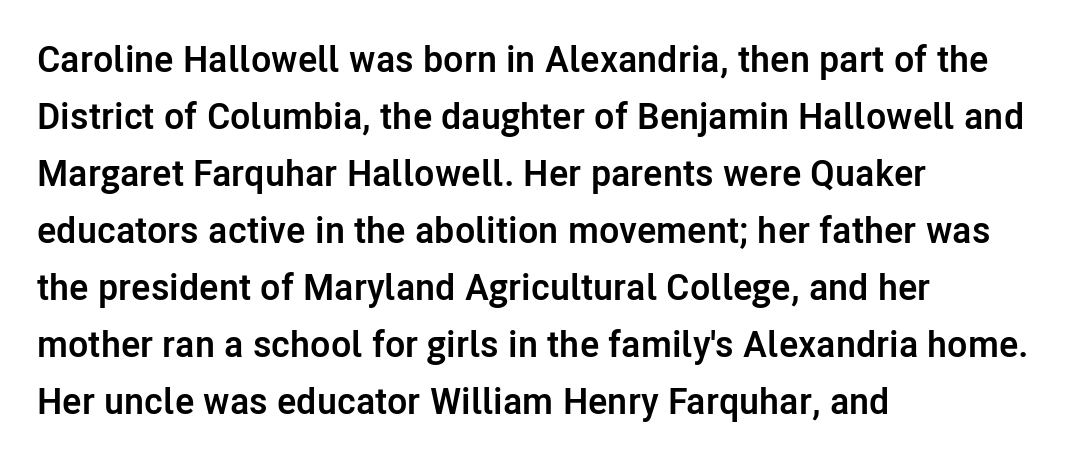
The image shows 37 px semibold sans-serif type, upright; set left-aligned, normal line spacing (1.54x), normal letter spacing, not underlined; low stroke contrast and a medium x-height.
